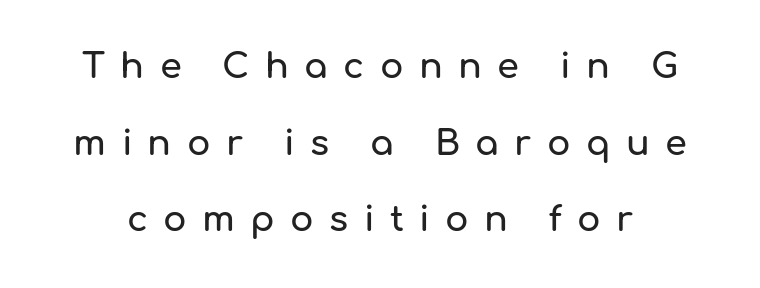
The image shows 35 px sans-serif type, upright; set loose line spacing (2.19x), unusually wide letter spacing (+0.44 em), not underlined; low stroke contrast and a medium x-height.
